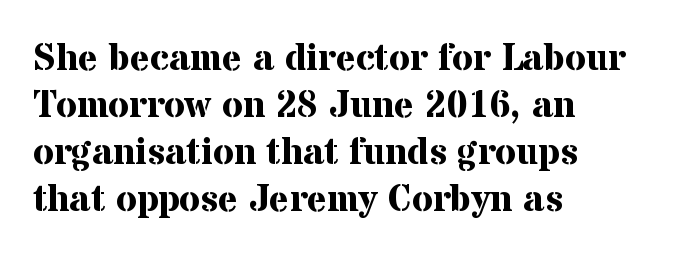
Varying glyph widths throughout — classic text-font behaviour. You can tell from the footed stems that serif type was used. The letters are bold, with thick, heavy strokes. No italicization has been applied; the sample stays upright. Descenders are the only things crossing below the line.
